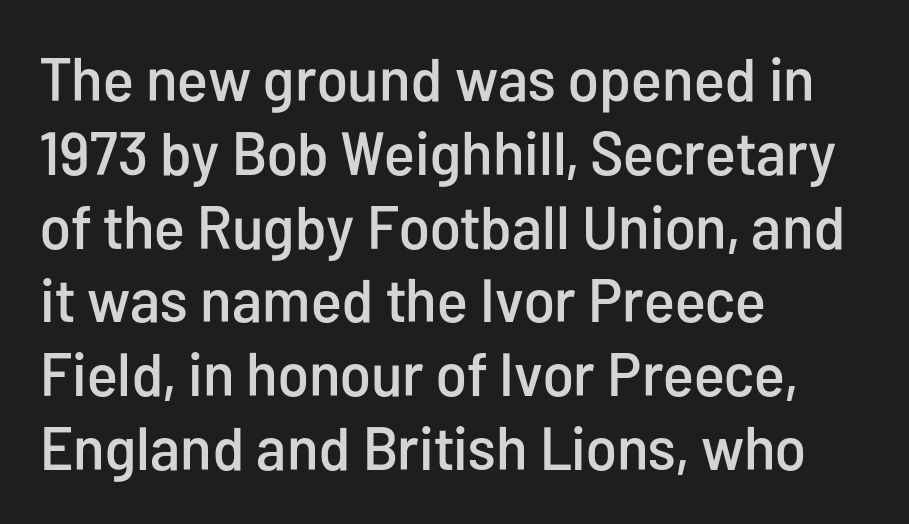
{"serif": "no", "italic": "no", "width": "condensed", "stroke_contrast": "low", "x_height": "medium", "monospaced": "no", "underline": "no", "align": "left", "line_spacing_ratio": 1.21, "letter_spacing": "normal", "letter_spacing_em": 0.0, "glyph_px": 61}
